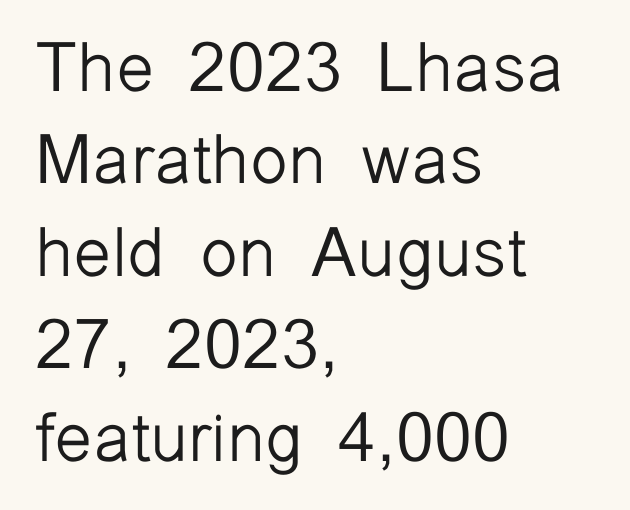
Q: Is the text bold? A: No.
Q: Is the text italic (slanted)? A: No, it is upright.
Q: Is the typeface a serif or a sans-serif typeface? A: Sans-serif.
Q: Is the text underlined? A: No.
Q: How is the paragraph aligned? A: Left-aligned.
Q: Is the spacing between letters normal or unusually wide? A: Normal.
Q: Is the spacing between lines tight, normal or loose? A: Normal.
Q: Width (condensed, normal, or wide)? A: Normal.
Q: Stroke contrast? A: Low.
Q: x-height? A: Medium.
Q: Monospaced? A: No.
